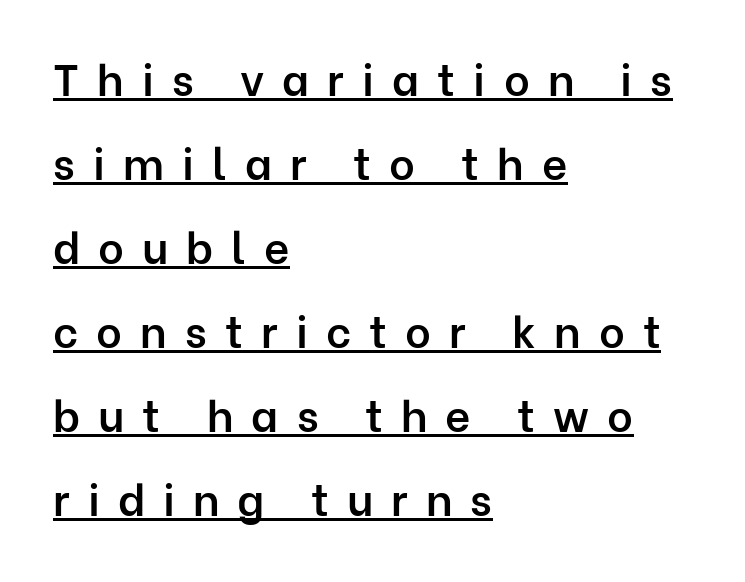
{"serif": "no", "italic": "no", "bold": "semi", "weight": "semibold", "width": "normal", "stroke_contrast": "low", "x_height": "medium", "monospaced": "no", "underline": "yes", "align": "left", "line_spacing": "loose", "line_spacing_ratio": 1.91, "letter_spacing": "wide", "letter_spacing_em": 0.41, "glyph_px": 44}
